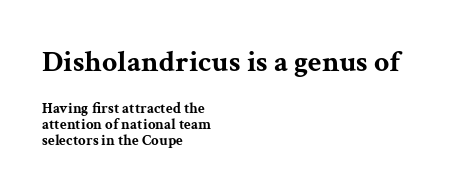
Q: Is the text bold? A: Yes.
Q: Is the text italic (slanted)? A: No, it is upright.
Q: Is the typeface a serif or a sans-serif typeface? A: Serif.
Q: Is the text underlined? A: No.
Q: How is the paragraph aligned? A: Left-aligned.
Q: Is the spacing between letters normal or unusually wide? A: Normal.
Q: Is the spacing between lines tight, normal or loose? A: Tight.
Q: Which block of text is set in a larger size, the first (top) or the second (bottom)? A: The first (top) one.
Q: Width (condensed, normal, or wide)? A: Wide.
Q: Stroke contrast? A: Medium.
Q: x-height? A: Medium.
Q: Monospaced? A: No.
